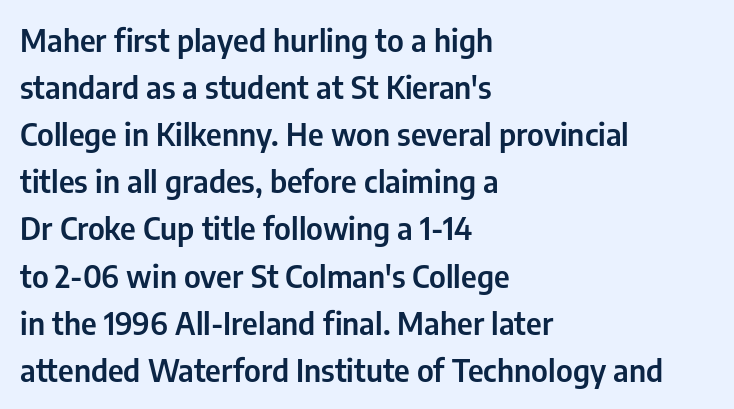
The image shows 31 px condensed sans-serif type, upright; set left-aligned, normal line spacing (1.52x), normal letter spacing, not underlined; low stroke contrast and a medium x-height.
